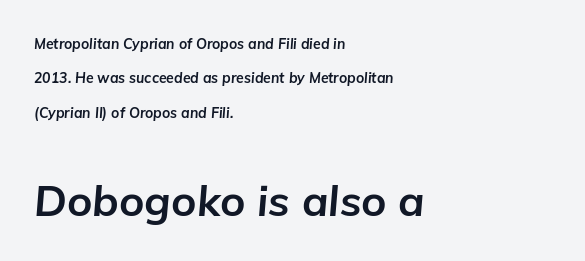
The image shows 43 px bold type, italic (leaning right); set left-aligned, loose line spacing (2.46x), normal letter spacing, not underlined; the second (bottom) block is 3.07x larger; low stroke contrast and a medium x-height.
